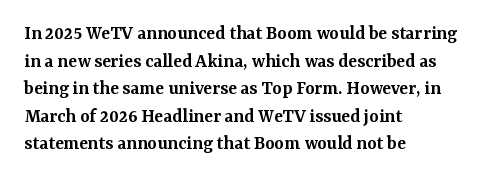
The rendering uses a moderate line-height, typical for paragraphs. Here the glyphs are tracked normally, forming tight word shapes. The lines are quadded left. Has an underline been added? It has not. The font is running at a semibold setting, under full bold.
